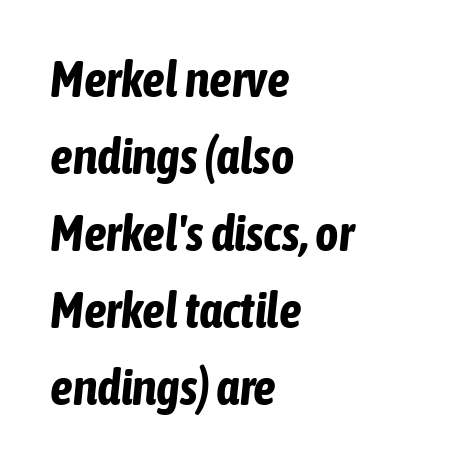
Typographic density is high because the face is bold. Nothing unusual about the tracking: characters are spaced as the font intends. Notice how the passage keeps a crisp vertical edge on the left only. Only glyphs here, with clear space below each row. Spacing verdict: proportional, widths tailored to each character. Compared with ordinary roman type, these characters are visibly tilted.
